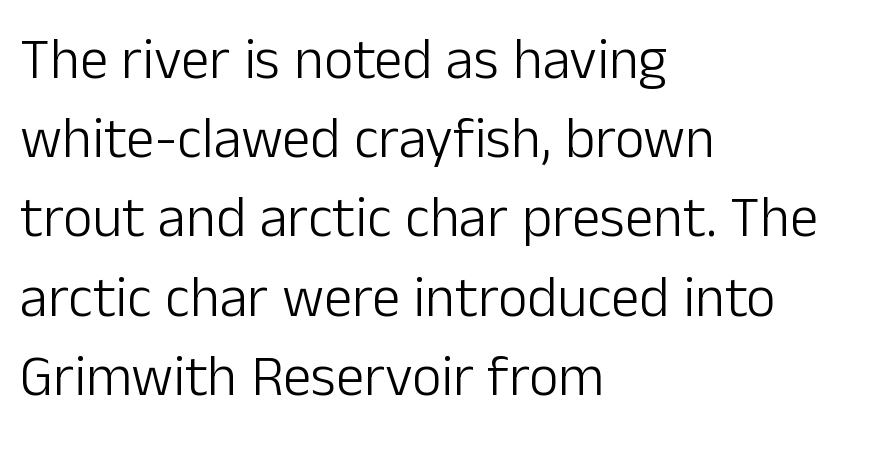
{"serif": "no", "italic": "no", "bold": "no", "weight": "light", "width": "normal", "stroke_contrast": "low", "x_height": "medium", "monospaced": "no", "underline": "no", "align": "left", "line_spacing": "normal", "line_spacing_ratio": 1.39, "letter_spacing": "normal", "letter_spacing_em": 0.0, "glyph_px": 57}
